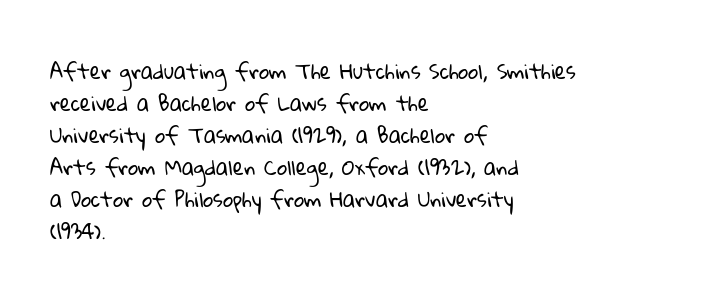
{"bold": "no", "underline": "no", "align": "left", "line_spacing": "normal", "line_spacing_ratio": 1.6, "letter_spacing": "normal", "letter_spacing_em": 0.0, "glyph_px": 20}
